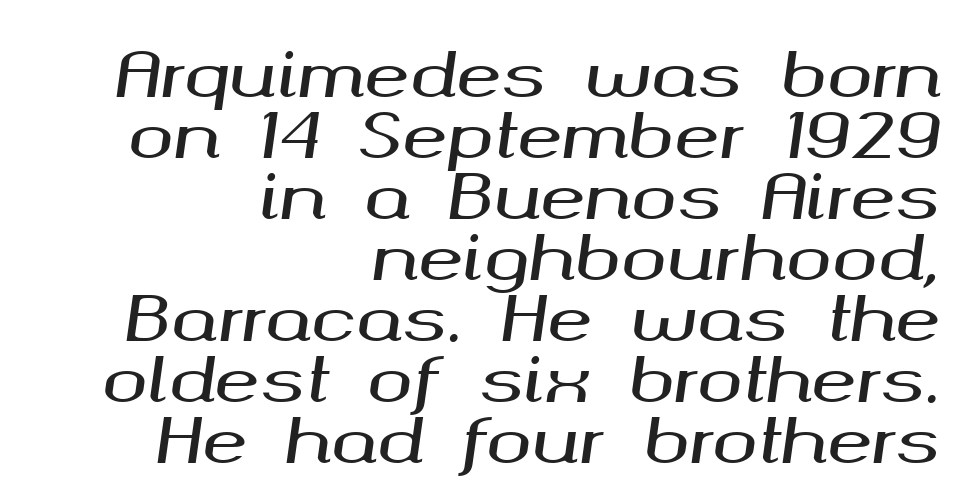
{"italic": "yes", "lean": "right", "slant_degrees": 8, "width": "wide", "stroke_contrast": "medium", "x_height": "medium", "monospaced": "no", "underline": "no", "align": "right", "line_spacing": "tight", "line_spacing_ratio": 1.0, "letter_spacing": "normal", "letter_spacing_em": 0.0, "glyph_px": 61}
